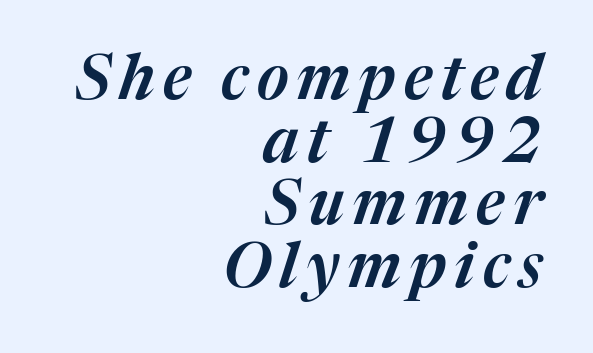
Character widths vary here, with narrow letters taking less room than wide ones. When letters slant like this, we call the style italic. Each new line begins almost immediately beneath the previous one. The passage shown is not underscored anywhere. This sample is right-justified, so line beginnings fall wherever the words allow.
